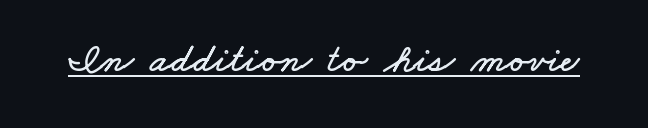
This sample carries an underscore along the baseline area. Proportional: the letters do not fall into vertical columns. Here the glyphs are tracked normally, forming tight word shapes.
